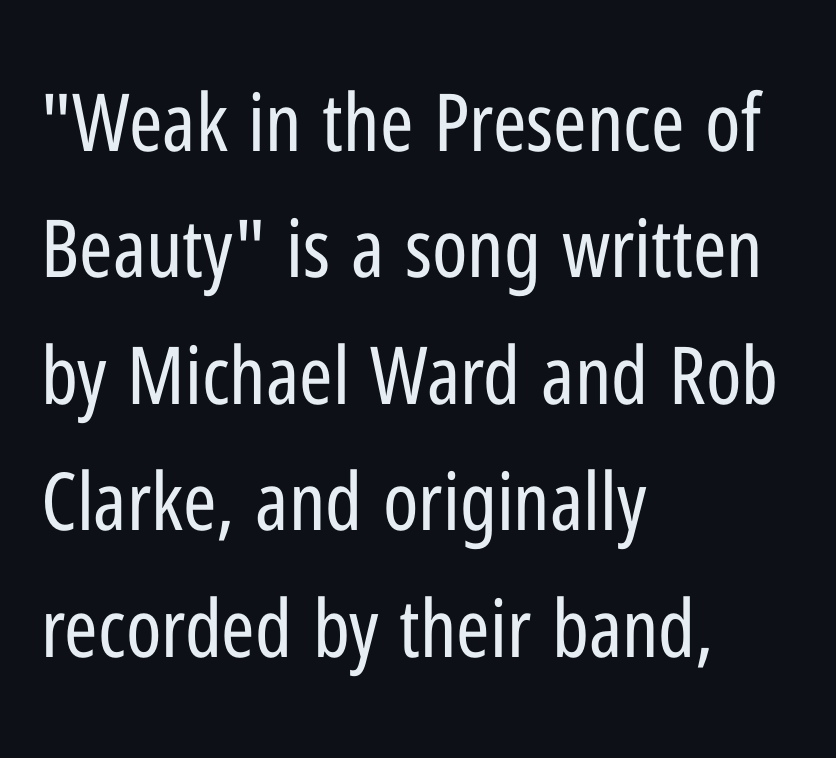
The image shows 80 px regular-weight, condensed sans-serif type, upright; set left-aligned, normal line spacing (1.58x), normal letter spacing, not underlined; low stroke contrast and a medium x-height.
